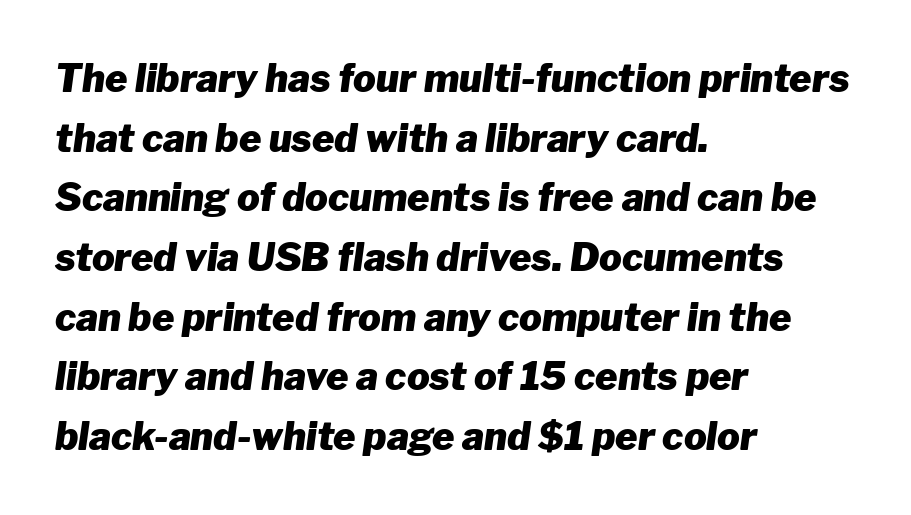
{"italic": "yes", "lean": "right", "slant_degrees": 8, "bold": "yes", "weight": "heavy", "width": "normal", "stroke_contrast": "low", "x_height": "medium", "monospaced": "no", "underline": "no", "align": "left", "line_spacing": "normal", "line_spacing_ratio": 1.57, "letter_spacing": "normal", "letter_spacing_em": 0.0, "glyph_px": 38}
